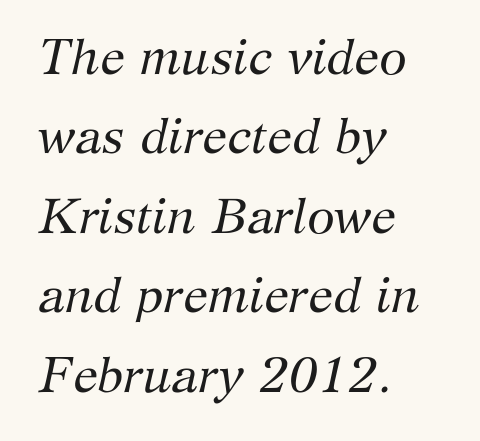
Q: Is the text bold? A: No.
Q: Is the text italic (slanted)? A: Yes, it leans right by about 12 degrees.
Q: Is the typeface a serif or a sans-serif typeface? A: Serif.
Q: Is the text underlined? A: No.
Q: How is the paragraph aligned? A: Left-aligned.
Q: Is the spacing between letters normal or unusually wide? A: Normal.
Q: Is the spacing between lines tight, normal or loose? A: Normal.
Q: Width (condensed, normal, or wide)? A: Normal.
Q: Stroke contrast? A: Medium.
Q: x-height? A: Medium.
Q: Monospaced? A: No.
